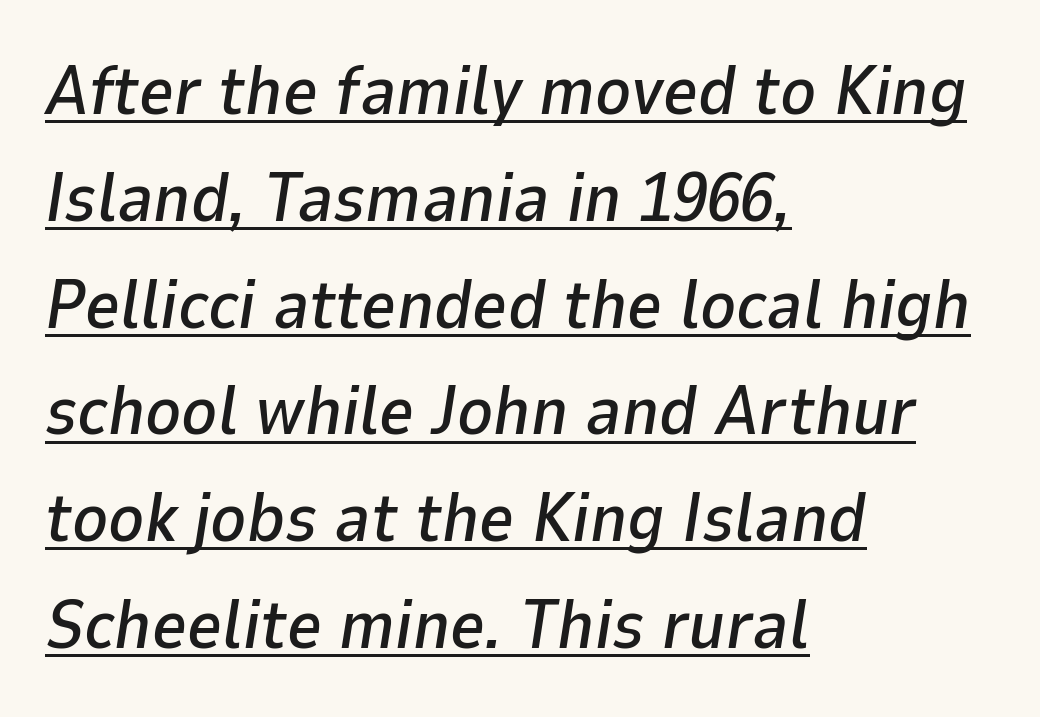
{"italic": "yes", "lean": "right", "slant_degrees": 9, "width": "normal", "stroke_contrast": "low", "x_height": "medium", "monospaced": "no", "underline": "yes", "align": "left", "line_spacing": "normal", "line_spacing_ratio": 1.57, "letter_spacing": "normal", "letter_spacing_em": 0.0, "glyph_px": 68}
